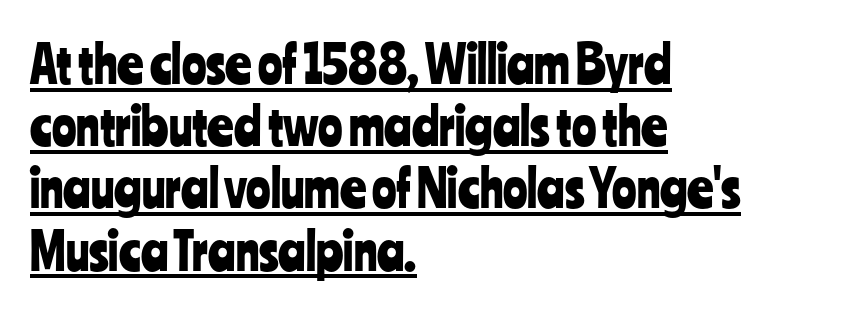
Q: Is the text italic (slanted)? A: No, it is upright.
Q: Is the typeface a serif or a sans-serif typeface? A: Sans-serif.
Q: Is the text underlined? A: Yes.
Q: How is the paragraph aligned? A: Left-aligned.
Q: Is the spacing between letters normal or unusually wide? A: Normal.
Q: Width (condensed, normal, or wide)? A: Condensed.
Q: Stroke contrast? A: Low.
Q: x-height? A: Medium.
Q: Monospaced? A: No.
